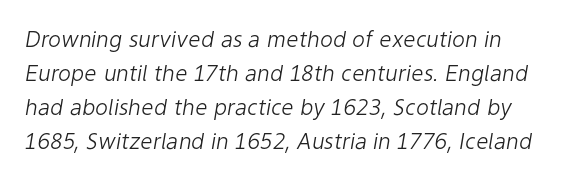
Tracking value appears to be zero — textbook default spacing. This is not heavy type; no bold has been used. Notice how descenders clear the ascenders below comfortably — that's standard leading. The baseline area is clear. The face used here has a pronounced slope to its letters.
